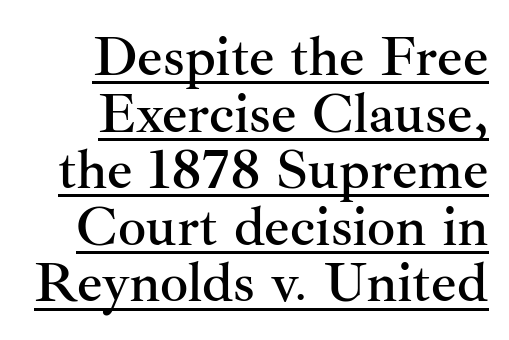
{"serif": "yes", "italic": "no", "width": "normal", "stroke_contrast": "medium", "x_height": "small", "monospaced": "no", "underline": "yes", "align": "right", "line_spacing": "tight", "line_spacing_ratio": 1.01, "letter_spacing": "normal", "letter_spacing_em": 0.0, "glyph_px": 56}
